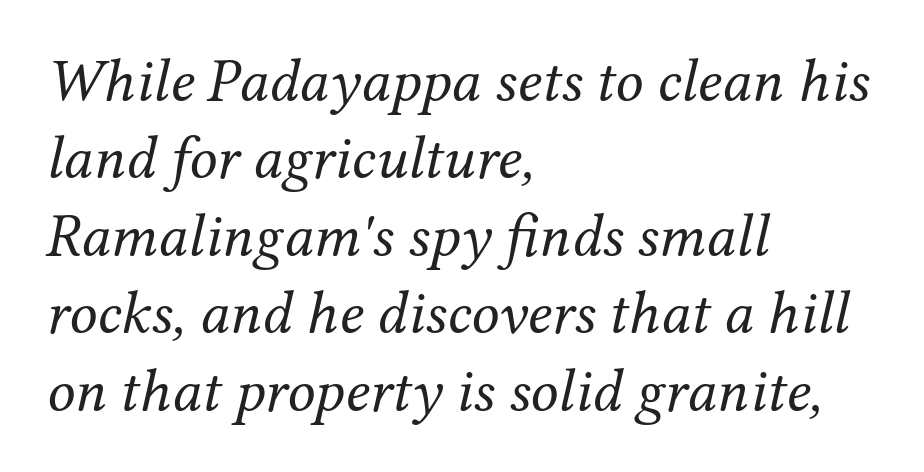
Check under the words: just untouched page. The passage shown has conventional tracking throughout. Each new line begins a customary step beneath the previous one. Character widths vary here, with narrow letters taking less room than wide ones. The lettering tilts uniformly, giving the passage an italic look.
